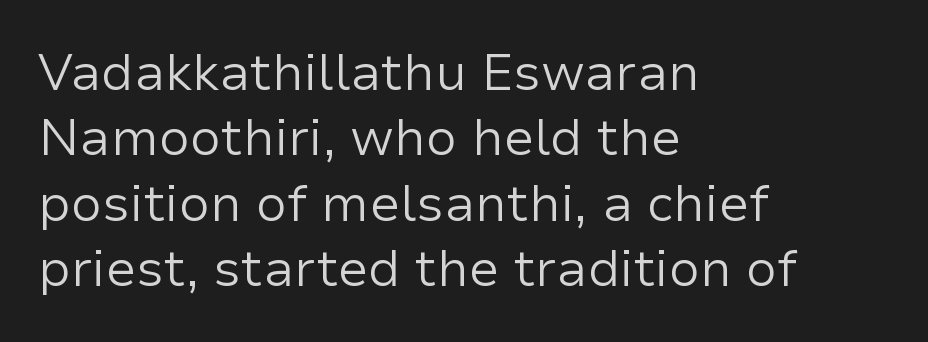
The image shows 51 px regular-weight sans-serif type, upright; set left-aligned, normal line spacing (1.28x), normal letter spacing, not underlined; low stroke contrast and a medium x-height.
